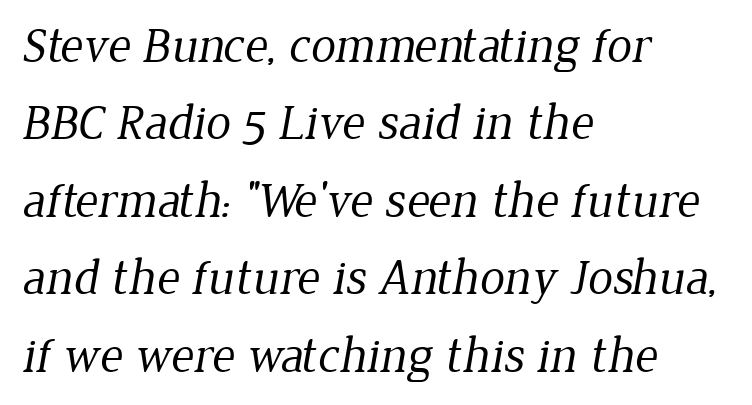
The image shows 50 px regular-weight serif type; set left-aligned, normal line spacing (1.55x), normal letter spacing, not underlined; low stroke contrast and a medium x-height.
